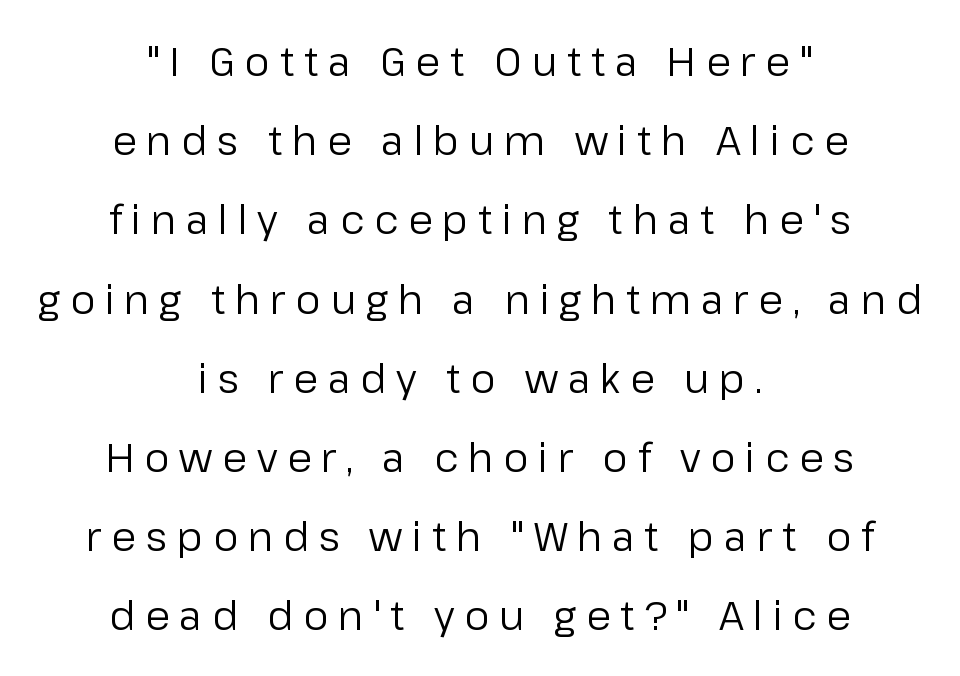
Q: Is the text bold? A: No.
Q: Is the text italic (slanted)? A: No, it is upright.
Q: Is the typeface a serif or a sans-serif typeface? A: Sans-serif.
Q: Is the text underlined? A: No.
Q: How is the paragraph aligned? A: Centered.
Q: Is the spacing between letters normal or unusually wide? A: Unusually wide.
Q: Is the spacing between lines tight, normal or loose? A: Loose.
Q: Width (condensed, normal, or wide)? A: Normal.
Q: Stroke contrast? A: Low.
Q: x-height? A: Medium.
Q: Monospaced? A: No.
